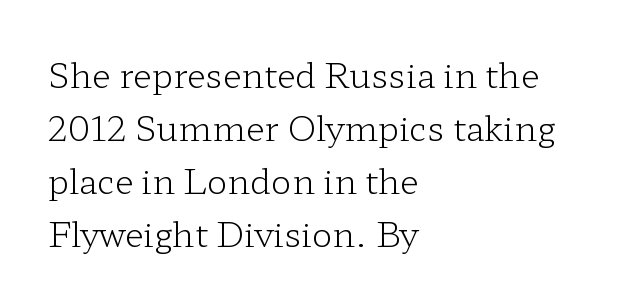
A clean baseline with only descenders dipping below it. The font sits on the lighter half of the weight spectrum, regular included. This is the regular roman posture of the typeface. The lines in this sample share a left origin and differ only in where they stop.
